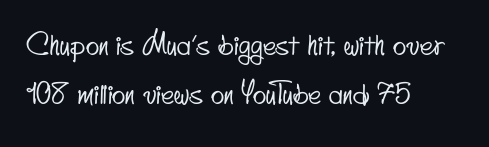
{"serif": "no", "width": "condensed", "stroke_contrast": "low", "x_height": "small", "monospaced": "no", "underline": "no", "align": "left", "line_spacing_ratio": 1.76, "letter_spacing": "normal", "letter_spacing_em": 0.0, "glyph_px": 28}
